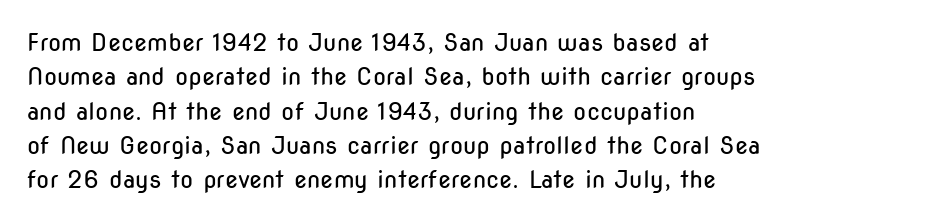
The image shows 24 px text type, upright; set left-aligned, normal line spacing (1.43x), normal letter spacing, not underlined.
